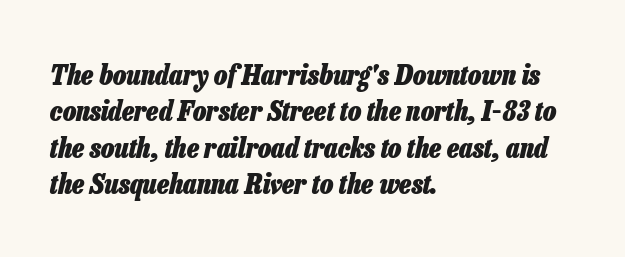
Q: Is the text bold? A: Yes.
Q: Is the text italic (slanted)? A: Yes, it leans right by about 13 degrees.
Q: Is the text underlined? A: No.
Q: How is the paragraph aligned? A: Left-aligned.
Q: Is the spacing between letters normal or unusually wide? A: Normal.
Q: Is the spacing between lines tight, normal or loose? A: Normal.
Q: Width (condensed, normal, or wide)? A: Condensed.
Q: Stroke contrast? A: Low.
Q: x-height? A: Medium.
Q: Monospaced? A: No.
